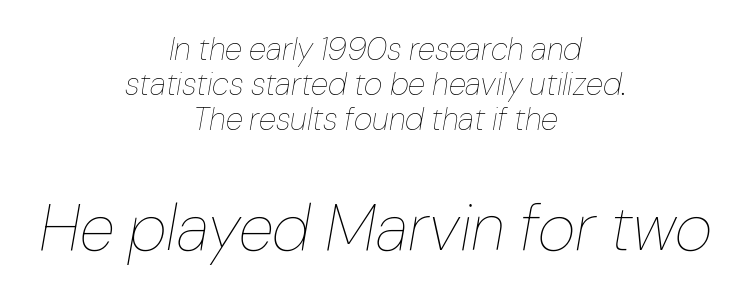
The image shows 65 px thin type, italic (leaning right); set centered, tight line spacing (1.09x), normal letter spacing, not underlined; the second (bottom) block is 2.03x larger; low stroke contrast and a medium x-height.
